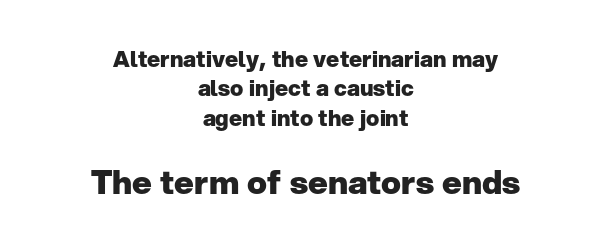
The image shows 33 px heavy sans-serif type, upright; set centered, normal line spacing (1.34x), normal letter spacing, not underlined; the second (bottom) block is 1.5x larger; low stroke contrast and a medium x-height.
